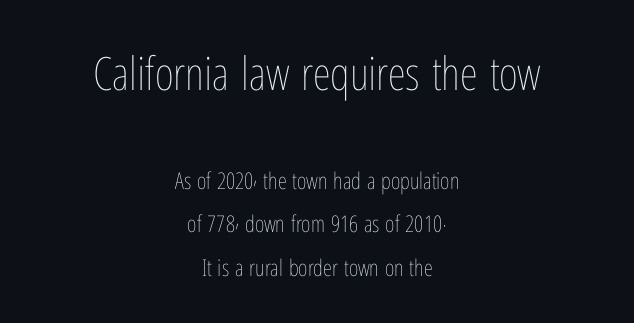
Q: Is the text bold? A: No.
Q: Is the text italic (slanted)? A: No, it is upright.
Q: Is the text underlined? A: No.
Q: How is the paragraph aligned? A: Centered.
Q: Is the spacing between letters normal or unusually wide? A: Normal.
Q: Which block of text is set in a larger size, the first (top) or the second (bottom)? A: The first (top) one.
Q: Width (condensed, normal, or wide)? A: Condensed.
Q: Stroke contrast? A: Low.
Q: x-height? A: Medium.
Q: Monospaced? A: No.
